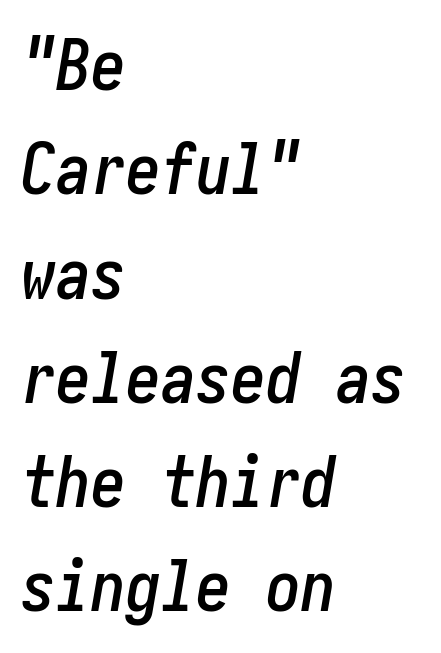
{"italic": "yes", "lean": "right", "slant_degrees": 10, "width": "condensed", "stroke_contrast": "low", "x_height": "medium", "underline": "no", "align": "left", "line_spacing": "normal", "line_spacing_ratio": 1.49, "letter_spacing": "normal", "letter_spacing_em": 0.0, "glyph_px": 70}
